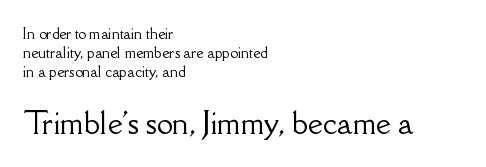
In CSS terms this would be text-align: left. Compare the two chunks: the lower has the greater cap height. Quick note: not italic, upright. Successive baselines arrive at the customary interval. The face used here is proportionally spaced, like ordinary book or web type.
